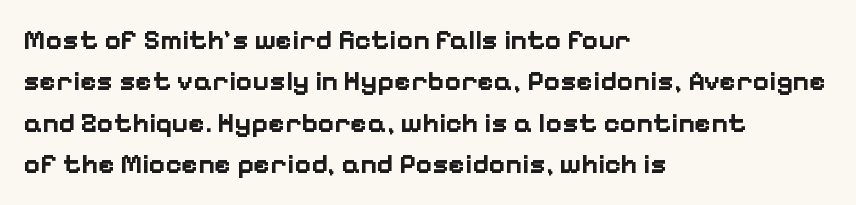
Q: Is the text bold? A: Yes.
Q: Is the text italic (slanted)? A: No, it is upright.
Q: Is the typeface a serif or a sans-serif typeface? A: Sans-serif.
Q: Is the text underlined? A: No.
Q: How is the paragraph aligned? A: Left-aligned.
Q: Is the spacing between letters normal or unusually wide? A: Normal.
Q: Is the spacing between lines tight, normal or loose? A: Normal.
Q: Width (condensed, normal, or wide)? A: Normal.
Q: Stroke contrast? A: Low.
Q: x-height? A: Medium.
Q: Monospaced? A: No.
